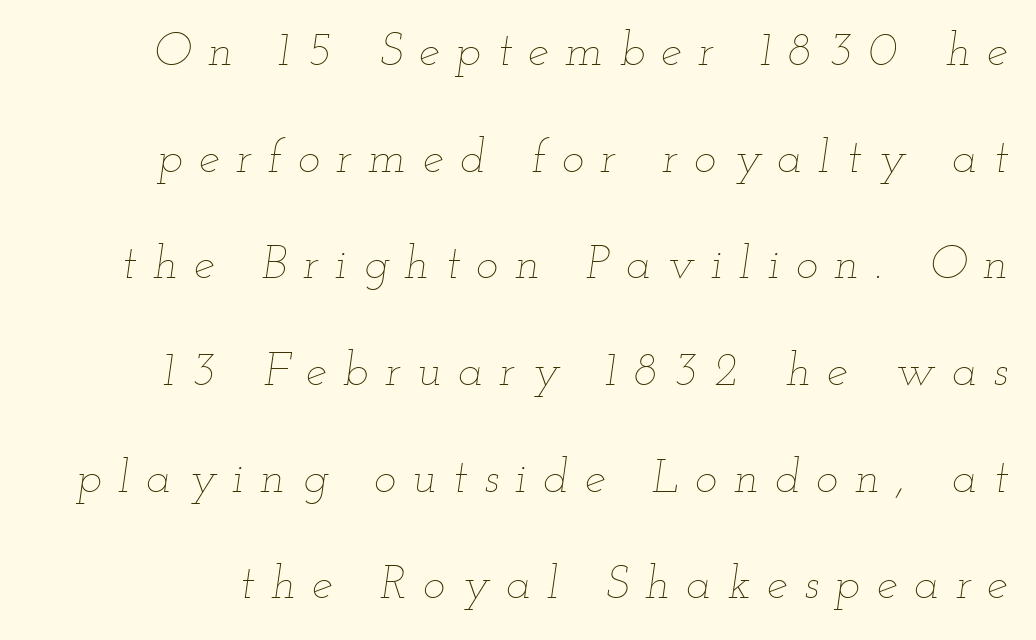
Q: Is the text bold? A: No.
Q: Is the text italic (slanted)? A: Yes, it leans right by about 12 degrees.
Q: Is the text underlined? A: No.
Q: Is the spacing between letters normal or unusually wide? A: Unusually wide.
Q: Is the spacing between lines tight, normal or loose? A: Loose.
Q: Width (condensed, normal, or wide)? A: Wide.
Q: Stroke contrast? A: Low.
Q: x-height? A: Small.
Q: Monospaced? A: No.
